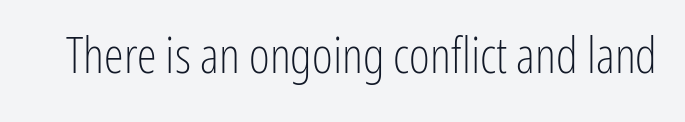
The image shows 50 px light, condensed sans-serif type, upright; set normal letter spacing, not underlined; low stroke contrast and a medium x-height.
